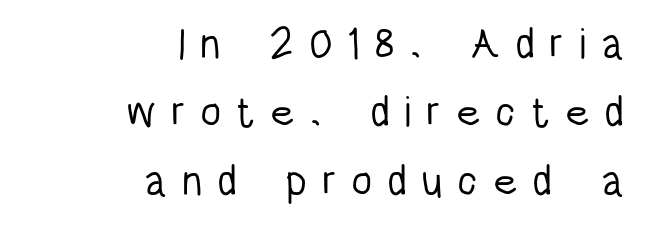
Q: Is the text bold? A: No.
Q: Is the text italic (slanted)? A: No, it is upright.
Q: Is the typeface a serif or a sans-serif typeface? A: Sans-serif.
Q: Is the text underlined? A: No.
Q: How is the paragraph aligned? A: Right-aligned.
Q: Is the spacing between letters normal or unusually wide? A: Unusually wide.
Q: Is the spacing between lines tight, normal or loose? A: Normal.
Q: Width (condensed, normal, or wide)? A: Condensed.
Q: Stroke contrast? A: Low.
Q: x-height? A: Large.
Q: Monospaced? A: No.
